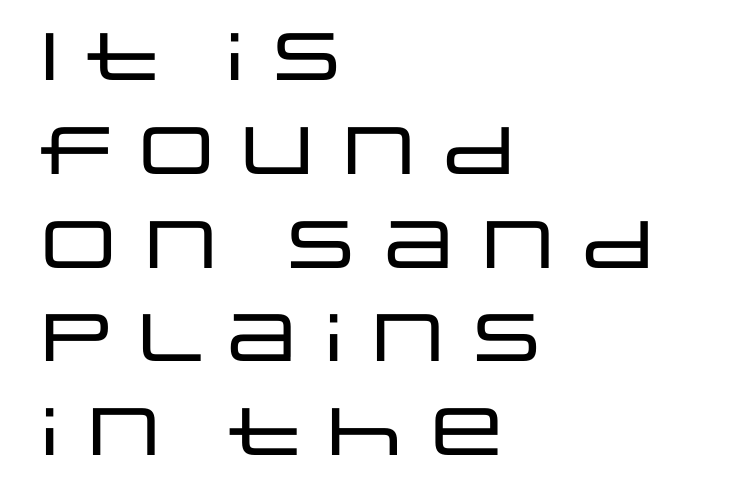
{"serif": "no", "italic": "no", "width": "wide", "stroke_contrast": "low", "x_height": "large", "monospaced": "no", "underline": "no", "align": "left", "line_spacing": "normal", "line_spacing_ratio": 1.4, "letter_spacing": "normal", "letter_spacing_em": 0.0, "glyph_px": 67}
